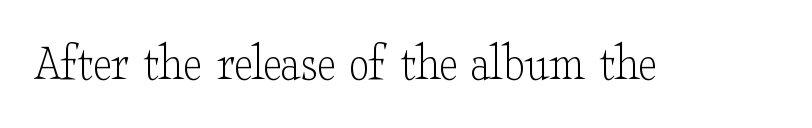
This rendering features lettering with no underline. Here the designer chose a conventional face with non-uniform glyph widths. Old-style or modern, the face here clearly has serifs. When letters stand straight like this, we call the style roman or upright.
